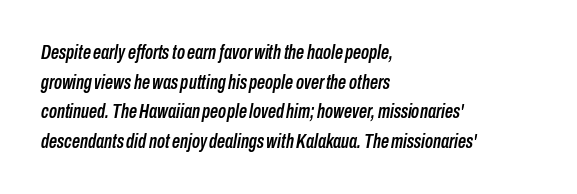
Q: Is the text italic (slanted)? A: Yes, it leans right by about 10 degrees.
Q: Is the text underlined? A: No.
Q: How is the paragraph aligned? A: Left-aligned.
Q: Is the spacing between letters normal or unusually wide? A: Normal.
Q: Is the spacing between lines tight, normal or loose? A: Normal.
